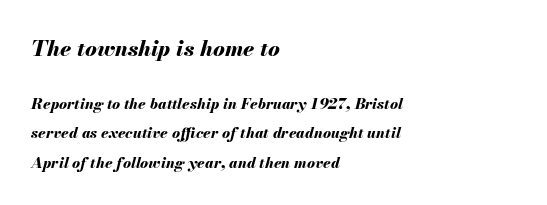
The image shows 22 px bold type, italic (leaning right); set left-aligned, loose line spacing (1.96x), normal letter spacing, not underlined; the first (top) block is 1.47x larger.
